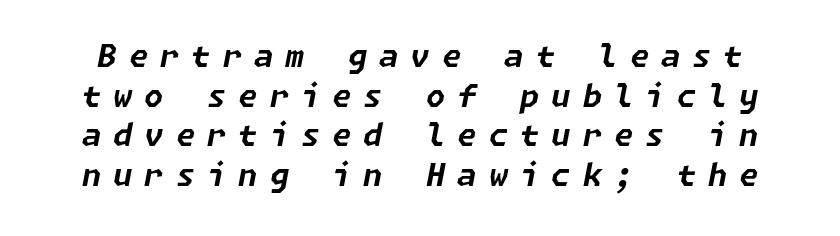
The image shows 31 px bold type, italic (leaning right); set normal line spacing (1.28x), unusually wide letter spacing (+0.39 em), not underlined; low stroke contrast and a medium x-height.
